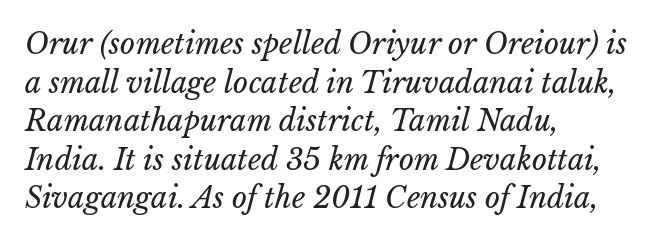
If you drew a line through each stem, it would be angled. The gaps between neighbouring characters are ordinary and unremarkable. Short and long lines alike share a common starting point at left. The strokes are not fattened; the text isn't bold. Glance below the letters and you will spot only blank space. The rendering uses a moderate line-height, typical for paragraphs.
